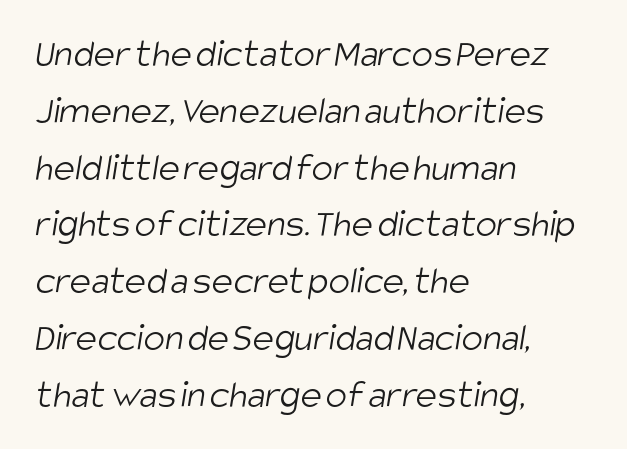
{"serif": "no", "bold": "no", "weight": "light", "width": "condensed", "stroke_contrast": "low", "x_height": "large", "monospaced": "no", "underline": "no", "align": "left", "line_spacing": "normal", "line_spacing_ratio": 1.42, "letter_spacing": "normal", "letter_spacing_em": 0.0, "glyph_px": 40}
